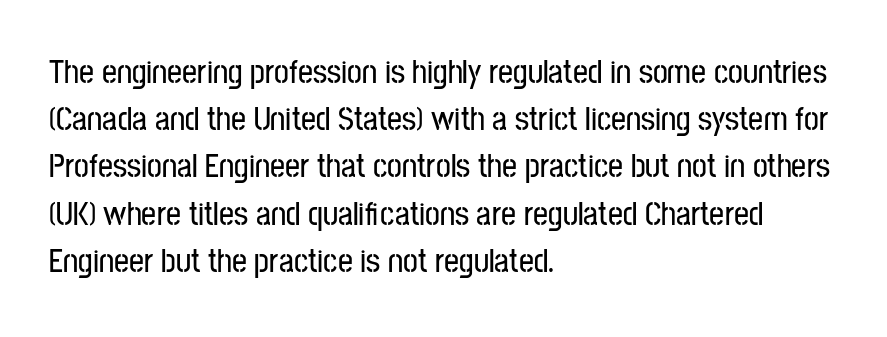
Q: Is the text italic (slanted)? A: No, it is upright.
Q: Is the typeface a serif or a sans-serif typeface? A: Sans-serif.
Q: Is the text underlined? A: No.
Q: How is the paragraph aligned? A: Left-aligned.
Q: Is the spacing between letters normal or unusually wide? A: Normal.
Q: Is the spacing between lines tight, normal or loose? A: Normal.
Q: Width (condensed, normal, or wide)? A: Condensed.
Q: Stroke contrast? A: Low.
Q: x-height? A: Medium.
Q: Monospaced? A: No.
